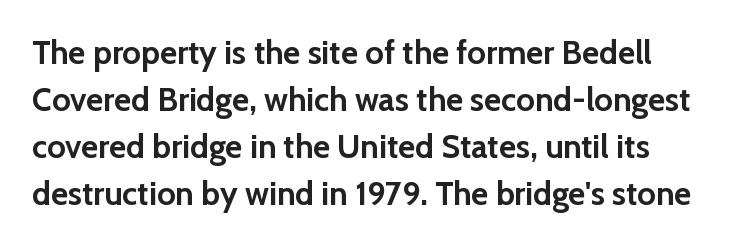
Q: Is the text bold? A: Yes.
Q: Is the text italic (slanted)? A: No, it is upright.
Q: Is the typeface a serif or a sans-serif typeface? A: Sans-serif.
Q: Is the text underlined? A: No.
Q: How is the paragraph aligned? A: Left-aligned.
Q: Is the spacing between letters normal or unusually wide? A: Normal.
Q: Is the spacing between lines tight, normal or loose? A: Normal.
Q: Width (condensed, normal, or wide)? A: Normal.
Q: Stroke contrast? A: Low.
Q: x-height? A: Medium.
Q: Monospaced? A: No.
